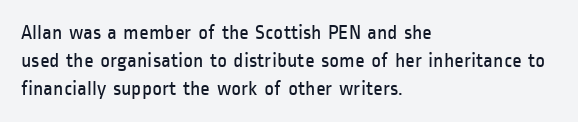
The image shows 21 px text type, upright; set left-aligned, normal line spacing (1.34x), normal letter spacing, not underlined.
